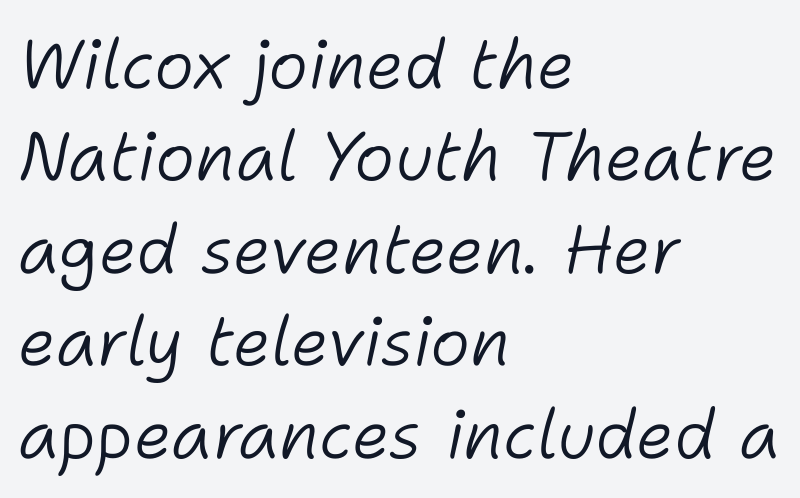
Think of a printed novel: that variable character pitch is what you see here. Check under the words: just untouched page. Emphasis-style slanted type is in use. You could call the tracking neutral — neither tight nor loose.
